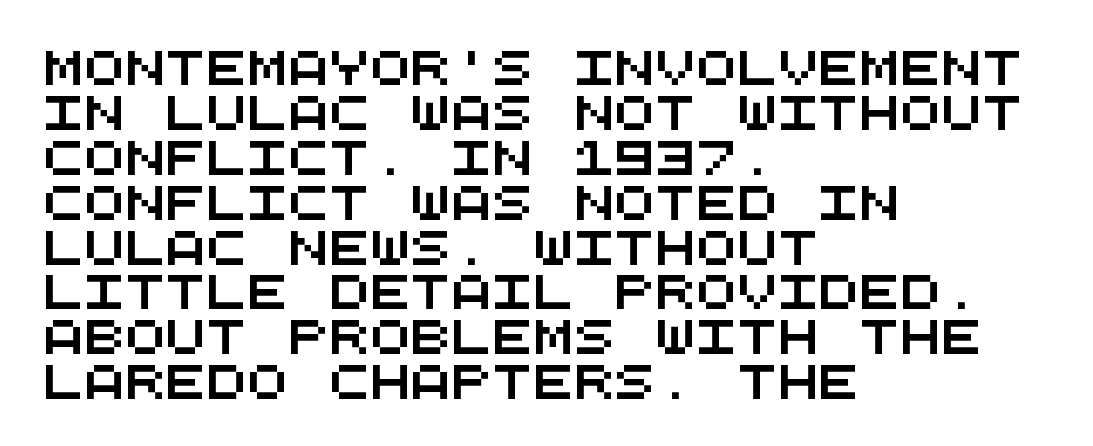
The passage shown stacks its lines at a standard gap. The string is rendered with underlining switched off. Students, note that the glyphs here touch the page at normal intervals. Monospaced: the letters line up in strict vertical columns. Are there feet on the stems? There aren't — it's a sans. Where is the straight margin? On the left.
